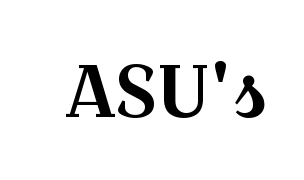
Varying glyph widths throughout — classic text-font behaviour. Posture: vertical. Letter spacing: default. The area under the type is left untouched.
